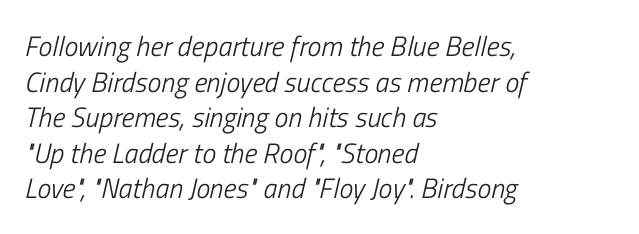
The image shows 28 px light, condensed type, italic (leaning right); set left-aligned, normal line spacing (1.27x), normal letter spacing, not underlined; low stroke contrast and a medium x-height.
